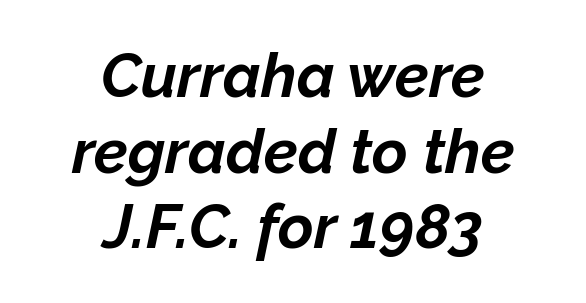
Q: Is the text bold? A: Yes.
Q: Is the text italic (slanted)? A: Yes, it leans right by about 12 degrees.
Q: Is the text underlined? A: No.
Q: How is the paragraph aligned? A: Centered.
Q: Is the spacing between letters normal or unusually wide? A: Normal.
Q: Width (condensed, normal, or wide)? A: Normal.
Q: Stroke contrast? A: Low.
Q: x-height? A: Medium.
Q: Monospaced? A: No.
